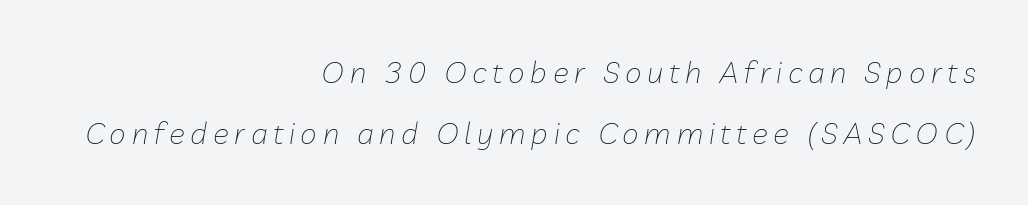
Q: Is the text bold? A: No.
Q: Is the text italic (slanted)? A: Yes, it leans right by about 10 degrees.
Q: Is the text underlined? A: No.
Q: How is the paragraph aligned? A: Right-aligned.
Q: Is the spacing between lines tight, normal or loose? A: Loose.
Q: Width (condensed, normal, or wide)? A: Normal.
Q: Stroke contrast? A: Low.
Q: x-height? A: Medium.
Q: Monospaced? A: No.
